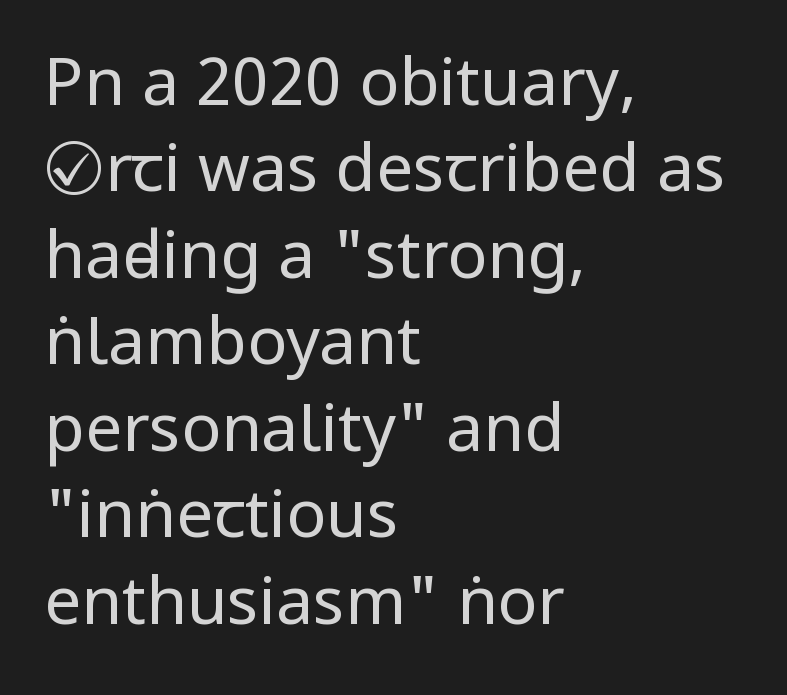
{"serif": "no", "italic": "no", "bold": "no", "weight": "regular", "width": "condensed", "stroke_contrast": "low", "x_height": "large", "monospaced": "no", "underline": "no", "align": "left", "line_spacing": "normal", "line_spacing_ratio": 1.31, "letter_spacing": "normal", "letter_spacing_em": 0.0, "glyph_px": 66}
